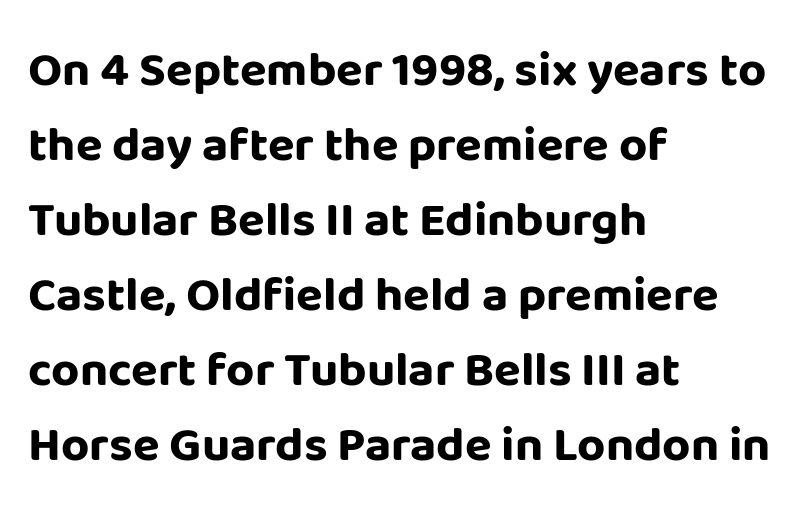
The image shows 49 px bold sans-serif type, upright; set left-aligned, normal line spacing (1.53x), normal letter spacing, not underlined; low stroke contrast and a large x-height.
